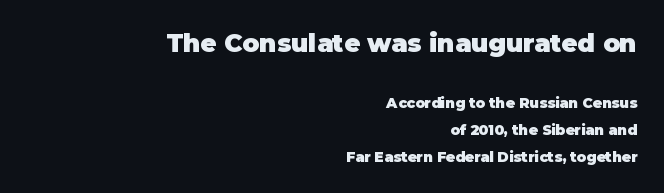
The image shows 25 px bold type, upright; set right-aligned, loose line spacing (1.9x), normal letter spacing, not underlined; the first (top) block is 1.79x larger.
